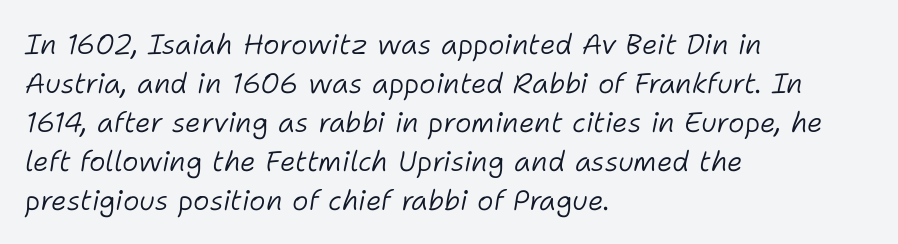
Q: Is the text bold? A: No.
Q: Is the text italic (slanted)? A: Yes, it leans right by about 11 degrees.
Q: Is the text underlined? A: No.
Q: How is the paragraph aligned? A: Left-aligned.
Q: Is the spacing between letters normal or unusually wide? A: Normal.
Q: Is the spacing between lines tight, normal or loose? A: Normal.
Q: Width (condensed, normal, or wide)? A: Normal.
Q: Stroke contrast? A: Low.
Q: x-height? A: Medium.
Q: Monospaced? A: No.
